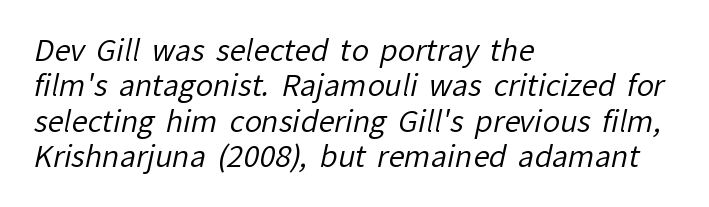
{"serif": "no", "bold": "no", "weight": "regular", "width": "normal", "stroke_contrast": "low", "x_height": "medium", "monospaced": "no", "underline": "no", "align": "left", "line_spacing_ratio": 1.22, "letter_spacing": "normal", "letter_spacing_em": 0.0, "glyph_px": 29}
